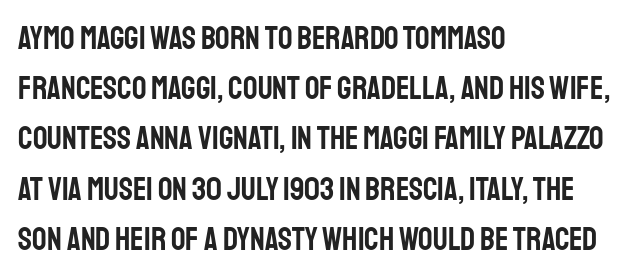
Which margin do the lines hug? The left one — the right edge is uneven. Default kerning and tracking; the words read as compact shapes. Does the leading feel generous? No, just average. Has an underline been added? It has not. No italicization has been applied; the sample stays upright. Think of a printed novel: that variable character pitch is what you see here.
